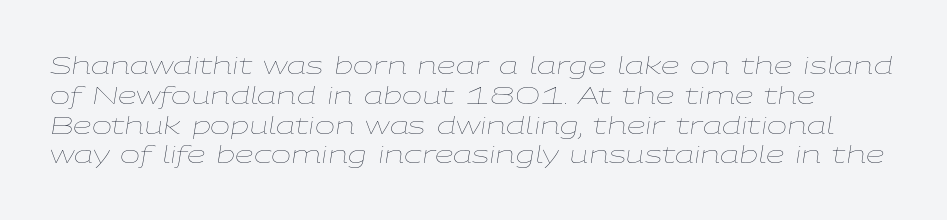
The image shows 24 px text type, italic (leaning right); set line spacing 1.24x, normal letter spacing, not underlined.
